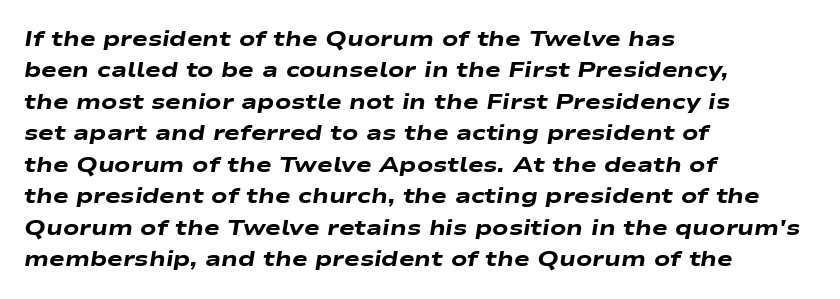
The strokes are fattened all the way to bold. The paragraph has a hard left edge and a soft right edge. Quick note: underline off. The rows are spaced the way most documents space them.
